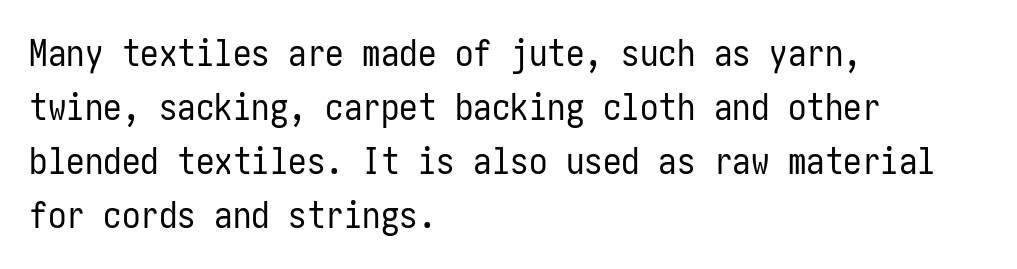
The image shows 37 px regular-weight, condensed sans-serif type, upright; set left-aligned, normal line spacing (1.46x), normal letter spacing, not underlined; low stroke contrast and a medium x-height.
